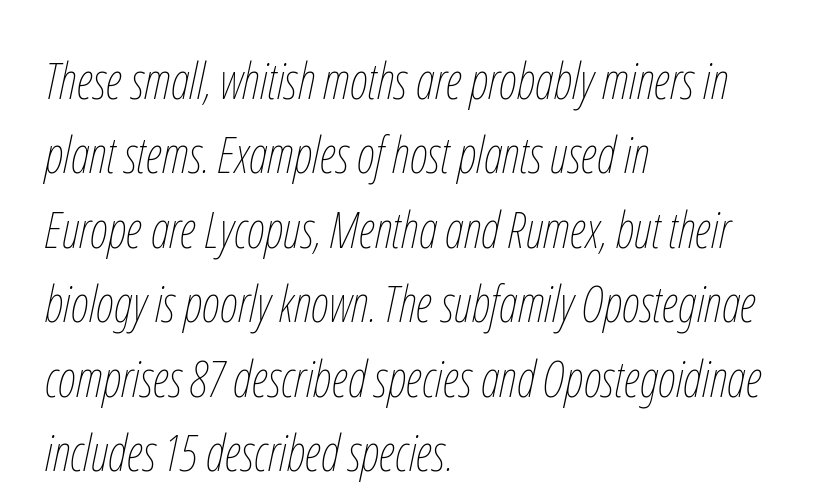
{"italic": "yes", "lean": "right", "slant_degrees": 12, "bold": "no", "weight": "thin", "width": "condensed", "stroke_contrast": "low", "x_height": "medium", "monospaced": "no", "underline": "no", "align": "left", "line_spacing": "normal", "line_spacing_ratio": 1.49, "letter_spacing": "normal", "letter_spacing_em": 0.0, "glyph_px": 50}
